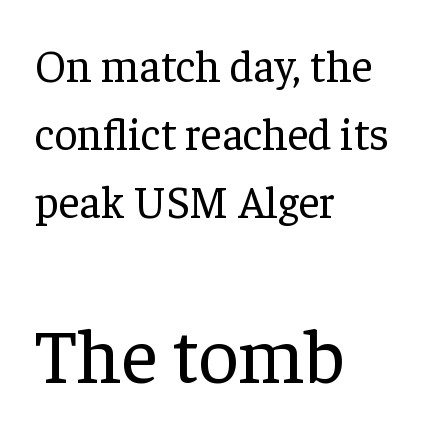
Q: Is the text bold? A: No.
Q: Is the text italic (slanted)? A: No, it is upright.
Q: Is the typeface a serif or a sans-serif typeface? A: Serif.
Q: Is the text underlined? A: No.
Q: How is the paragraph aligned? A: Left-aligned.
Q: Is the spacing between letters normal or unusually wide? A: Normal.
Q: Is the spacing between lines tight, normal or loose? A: Normal.
Q: Which block of text is set in a larger size, the first (top) or the second (bottom)? A: The second (bottom) one.
Q: Width (condensed, normal, or wide)? A: Normal.
Q: Stroke contrast? A: Low.
Q: x-height? A: Medium.
Q: Monospaced? A: No.
